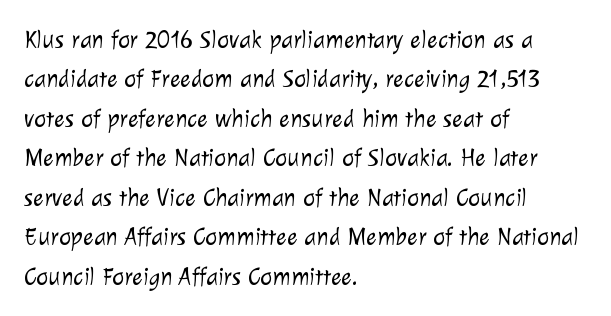
Q: Is the text bold? A: No.
Q: Is the text underlined? A: No.
Q: How is the paragraph aligned? A: Left-aligned.
Q: Is the spacing between letters normal or unusually wide? A: Normal.
Q: Is the spacing between lines tight, normal or loose? A: Normal.
